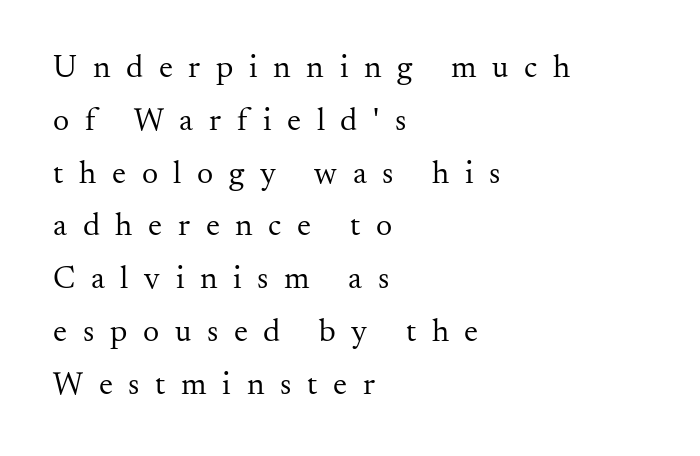
The passage shown is typed in a proportional face where columns would drift. The typeface chosen for these lines features serifs. The typeface has the unassuming heft of standard copy or less. Vertical spacing — default. Unmarked baselines from the first word to the last.
